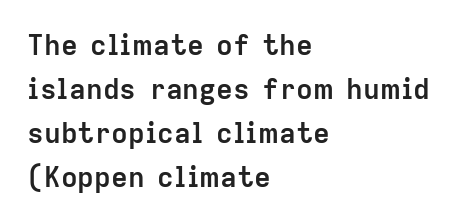
The image shows 28 px semibold sans-serif type, upright; set left-aligned, normal line spacing (1.57x), normal letter spacing, not underlined; low stroke contrast and a medium x-height.
